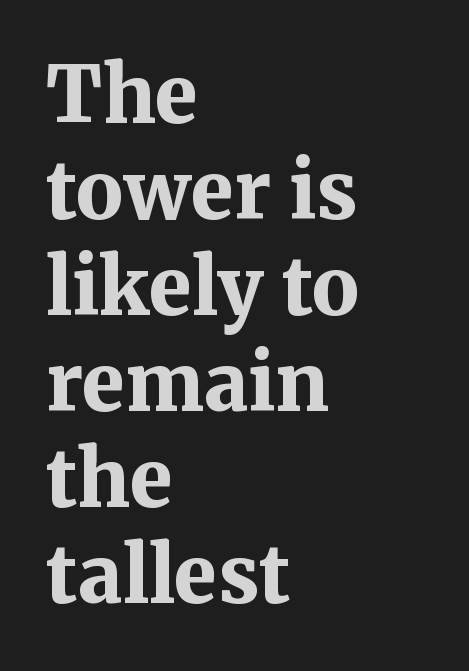
{"serif": "yes", "italic": "no", "bold": "yes", "weight": "bold", "width": "normal", "stroke_contrast": "medium", "x_height": "medium", "monospaced": "no", "underline": "no", "align": "left", "line_spacing_ratio": 1.23, "letter_spacing": "normal", "letter_spacing_em": 0.0, "glyph_px": 78}
